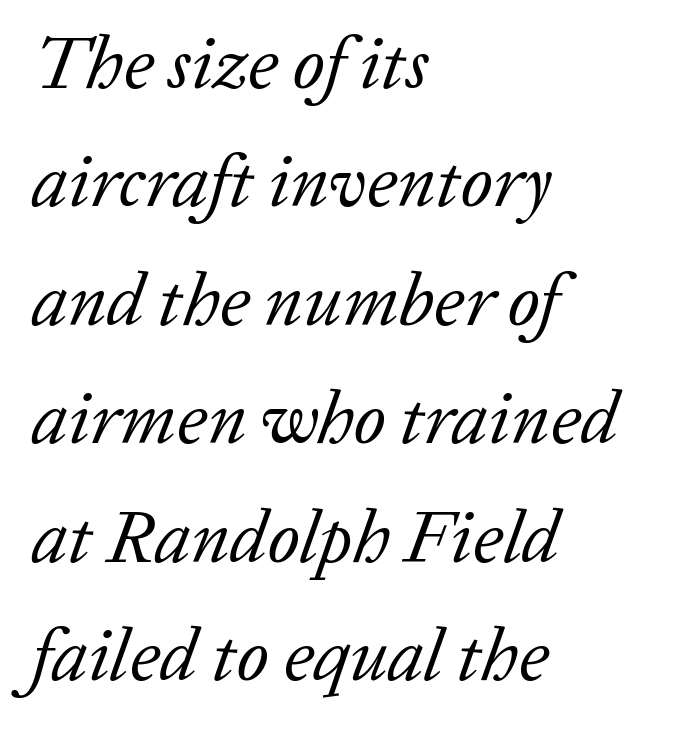
The image shows 74 px regular-weight serif type, italic (leaning right); set left-aligned, normal line spacing (1.6x), normal letter spacing, not underlined; low stroke contrast and a medium x-height.
